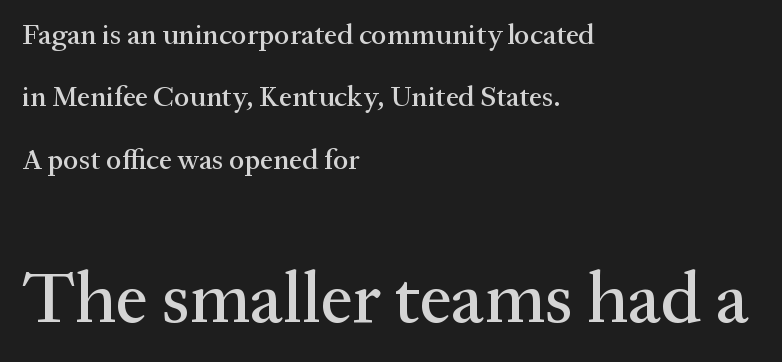
The lettering holds an erect, upright posture throughout. The designer went with a serif here, giving each stem small feet. Looks like regular typesetting: each glyph gets only the width it needs. Each row of text sits above clean, open space. Visually, the bottom section dominates because its glyphs are scaled up. Notice the wide empty band between every row — that's loose leading.
